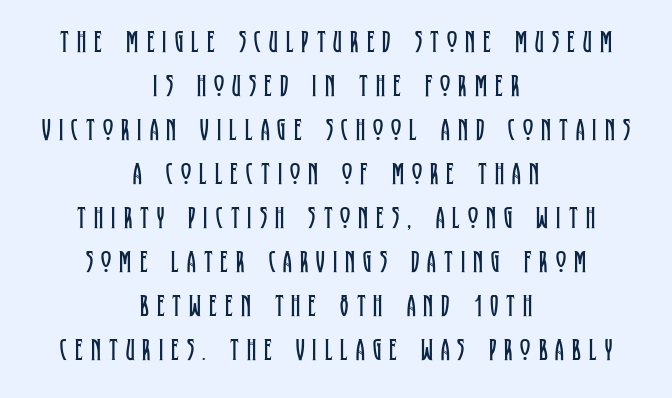
Q: Is the text bold? A: No.
Q: Is the text italic (slanted)? A: No, it is upright.
Q: Is the typeface a serif or a sans-serif typeface? A: Serif.
Q: Is the text underlined? A: No.
Q: How is the paragraph aligned? A: Centered.
Q: Is the spacing between letters normal or unusually wide? A: Unusually wide.
Q: Is the spacing between lines tight, normal or loose? A: Normal.
Q: Width (condensed, normal, or wide)? A: Condensed.
Q: Stroke contrast? A: Low.
Q: x-height? A: Large.
Q: Monospaced? A: No.
